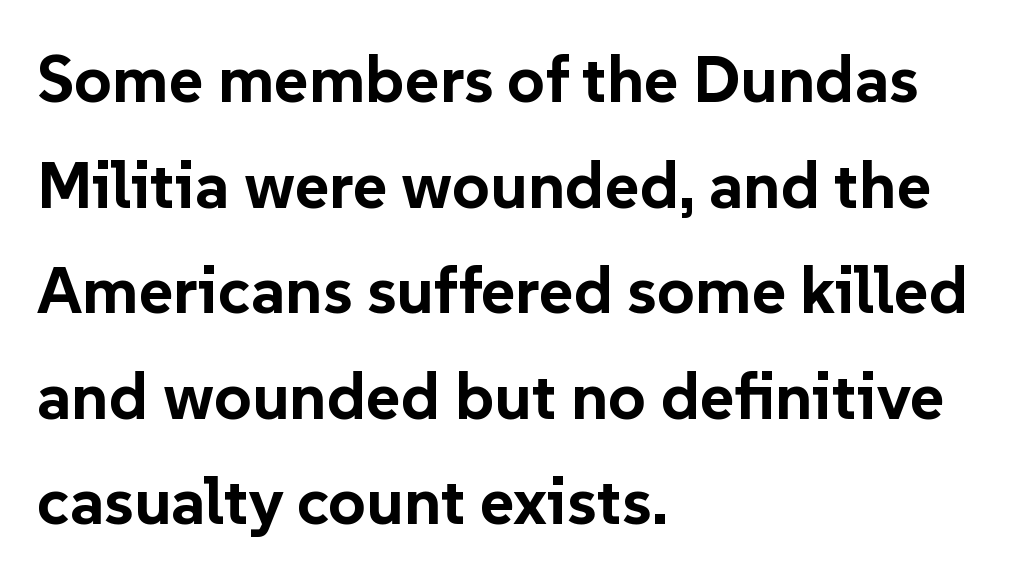
Casual observation: everything's shoved over to the left. Honestly, the letter spacing is just normal — you wouldn't notice it. The letters are bold, with thick, heavy strokes. Italic: no, the glyphs are upright roman. The passage shown is not underscored anywhere. The face used here is a sans, in the tradition of grotesques and geometrics.
